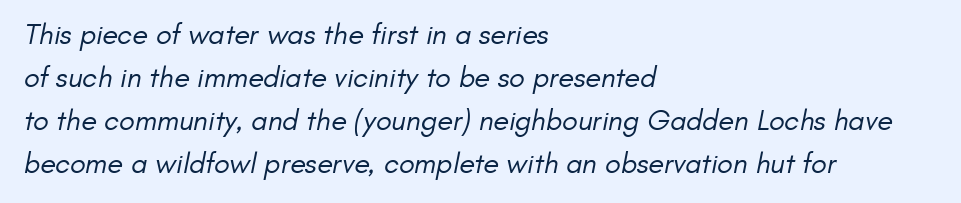
Q: Is the text bold? A: No.
Q: Is the typeface a serif or a sans-serif typeface? A: Sans-serif.
Q: Is the text underlined? A: No.
Q: How is the paragraph aligned? A: Left-aligned.
Q: Is the spacing between letters normal or unusually wide? A: Normal.
Q: Is the spacing between lines tight, normal or loose? A: Normal.
Q: Width (condensed, normal, or wide)? A: Normal.
Q: Stroke contrast? A: Low.
Q: x-height? A: Small.
Q: Monospaced? A: No.
